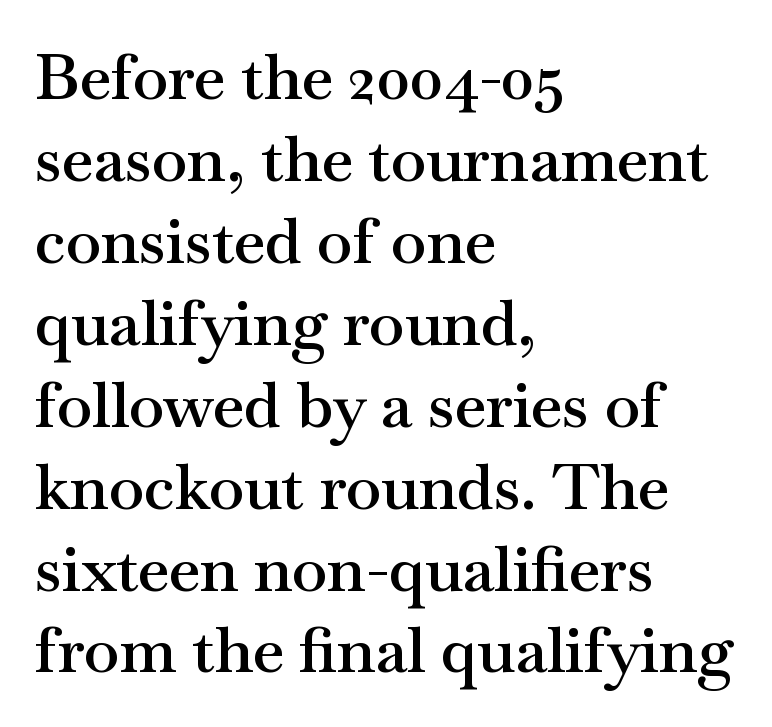
Q: Is the text bold? A: Semi-bold.
Q: Is the text italic (slanted)? A: No, it is upright.
Q: Is the typeface a serif or a sans-serif typeface? A: Serif.
Q: Is the text underlined? A: No.
Q: How is the paragraph aligned? A: Left-aligned.
Q: Is the spacing between letters normal or unusually wide? A: Normal.
Q: Is the spacing between lines tight, normal or loose? A: Normal.
Q: Width (condensed, normal, or wide)? A: Wide.
Q: Stroke contrast? A: Medium.
Q: x-height? A: Small.
Q: Monospaced? A: No.
